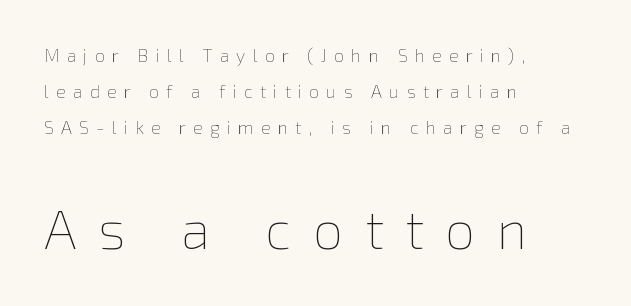
Q: Is the text bold? A: No.
Q: Is the text italic (slanted)? A: No, it is upright.
Q: Is the text underlined? A: No.
Q: How is the paragraph aligned? A: Left-aligned.
Q: Is the spacing between letters normal or unusually wide? A: Unusually wide.
Q: Is the spacing between lines tight, normal or loose? A: Loose.
Q: Which block of text is set in a larger size, the first (top) or the second (bottom)? A: The second (bottom) one.
Q: Width (condensed, normal, or wide)? A: Normal.
Q: x-height? A: Medium.
Q: Monospaced? A: No.
